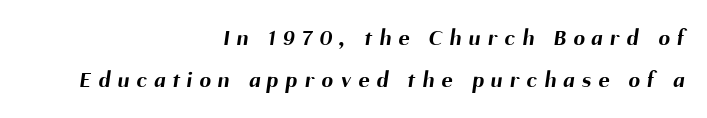
The image shows 23 px bold type; set right-aligned, line spacing 1.81x, unusually wide letter spacing (+0.32 em), not underlined.
